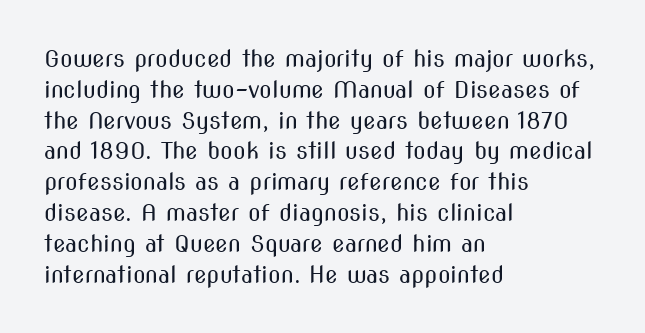
The image shows 23 px text type, upright; set left-aligned, normal line spacing (1.34x), normal letter spacing, not underlined.
